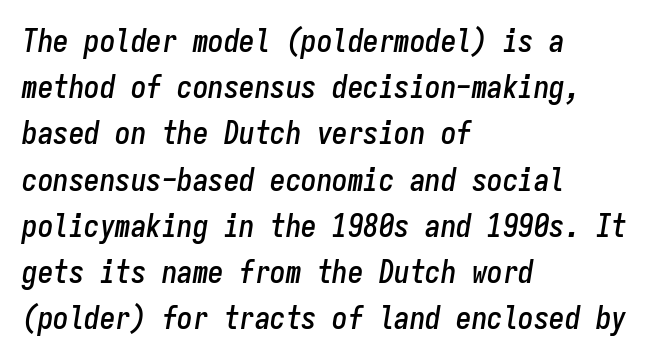
{"italic": "yes", "lean": "right", "slant_degrees": 9, "width": "condensed", "stroke_contrast": "low", "x_height": "medium", "monospaced": "yes", "underline": "no", "align": "left", "line_spacing": "normal", "line_spacing_ratio": 1.49, "letter_spacing": "normal", "letter_spacing_em": 0.0, "glyph_px": 31}
